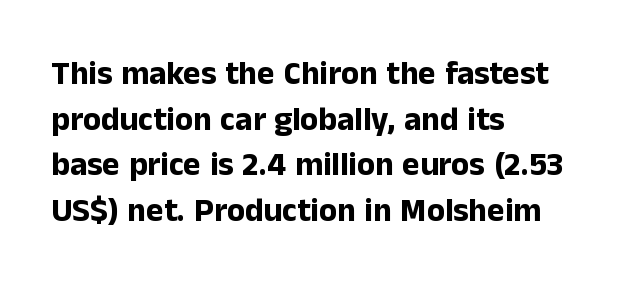
The image shows 33 px bold sans-serif type, upright; set left-aligned, normal line spacing (1.38x), normal letter spacing, not underlined; low stroke contrast and a medium x-height.
